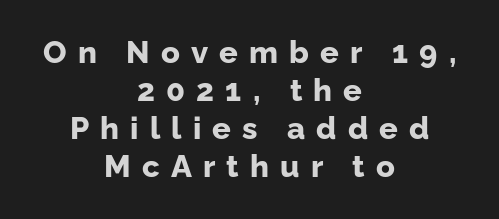
A sans-serif font was chosen for this passage. A centered setting, common on invitations and titles, is used for this passage. Words appear elongated and porous because spacing is wide. These lines are rendered in a variable-pitch font. Heavy-handed strokes throughout: this text is bold. Beneath every word, the page is bare.
